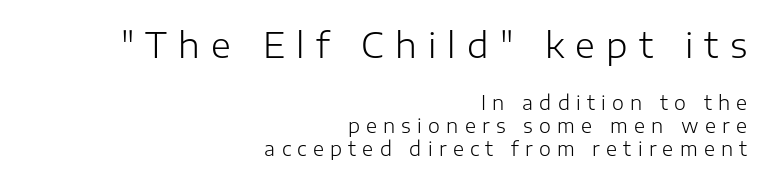
{"serif": "no", "italic": "no", "bold": "no", "weight": "light", "width": "normal", "stroke_contrast": "low", "x_height": "medium", "monospaced": "no", "underline": "no", "align": "right", "line_spacing_ratio": 1.2, "letter_spacing": "wide", "letter_spacing_em": 0.33, "larger_block": "first", "size_ratio": 1.79, "glyph_px": 34}
